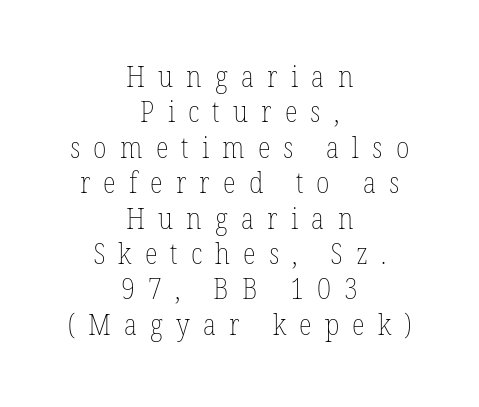
{"italic": "no", "bold": "no", "weight": "thin", "width": "condensed", "stroke_contrast": "low", "x_height": "medium", "monospaced": "no", "underline": "no", "align": "center", "line_spacing_ratio": 1.18, "letter_spacing": "wide", "letter_spacing_em": 0.44, "glyph_px": 30}
